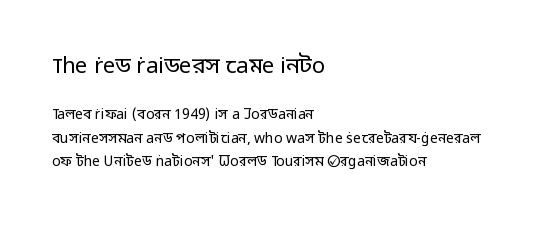
The image shows 22 px text type, upright; set left-aligned, normal line spacing (1.67x), normal letter spacing, not underlined; the first (top) block is 1.57x larger.
